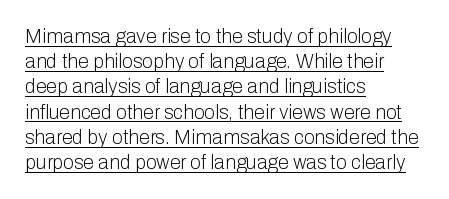
Q: Is the text bold? A: No.
Q: Is the text italic (slanted)? A: No, it is upright.
Q: Is the text underlined? A: Yes.
Q: How is the paragraph aligned? A: Left-aligned.
Q: Is the spacing between letters normal or unusually wide? A: Normal.
Q: Is the spacing between lines tight, normal or loose? A: Normal.
